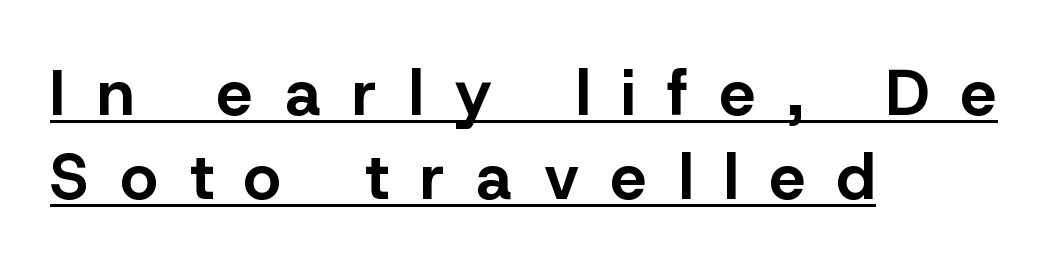
Q: Is the text bold? A: Yes.
Q: Is the text italic (slanted)? A: No, it is upright.
Q: Is the typeface a serif or a sans-serif typeface? A: Sans-serif.
Q: Is the text underlined? A: Yes.
Q: How is the paragraph aligned? A: Left-aligned.
Q: Is the spacing between letters normal or unusually wide? A: Unusually wide.
Q: Is the spacing between lines tight, normal or loose? A: Normal.
Q: Width (condensed, normal, or wide)? A: Normal.
Q: Stroke contrast? A: Low.
Q: x-height? A: Medium.
Q: Monospaced? A: No.
